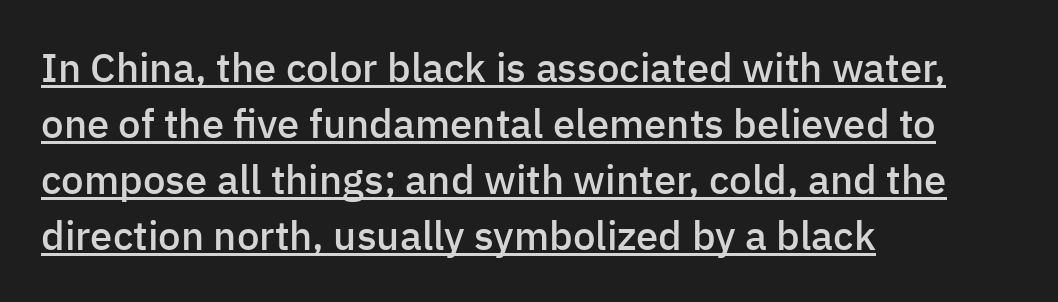
{"serif": "no", "italic": "no", "bold": "semi", "weight": "semibold", "width": "normal", "stroke_contrast": "low", "x_height": "medium", "monospaced": "no", "underline": "yes", "align": "left", "line_spacing": "normal", "line_spacing_ratio": 1.4, "letter_spacing": "normal", "letter_spacing_em": 0.0, "glyph_px": 40}
